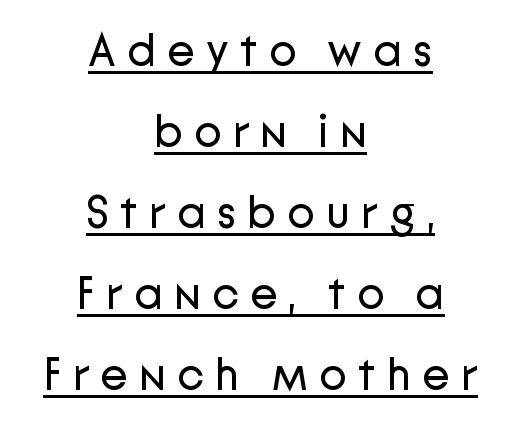
Q: Is the text bold? A: No.
Q: Is the text italic (slanted)? A: No, it is upright.
Q: Is the typeface a serif or a sans-serif typeface? A: Sans-serif.
Q: Is the text underlined? A: Yes.
Q: How is the paragraph aligned? A: Centered.
Q: Is the spacing between letters normal or unusually wide? A: Unusually wide.
Q: Width (condensed, normal, or wide)? A: Normal.
Q: Stroke contrast? A: Low.
Q: x-height? A: Medium.
Q: Monospaced? A: No.
